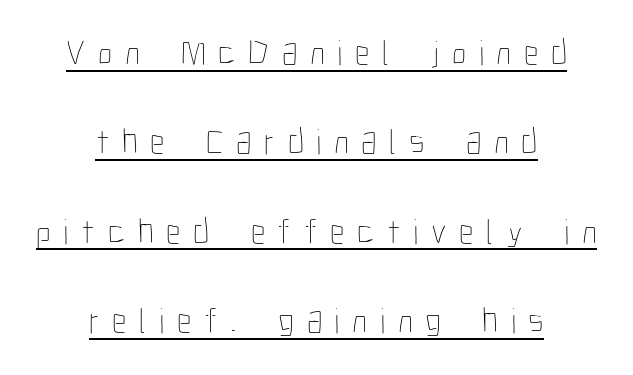
Heft: none added — not bold. Varying glyph widths throughout — classic text-font behaviour. The words here are underlined. Upright lettering throughout. Widely set lines give the paragraph a tall, airy silhouette. Display-style spreading of the glyphs; the letterfit is very open.
